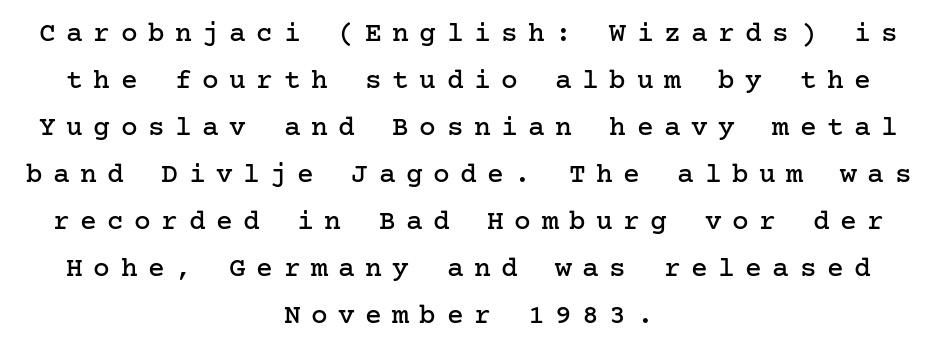
Q: Is the text italic (slanted)? A: No, it is upright.
Q: Is the typeface a serif or a sans-serif typeface? A: Serif.
Q: Is the text underlined? A: No.
Q: How is the paragraph aligned? A: Centered.
Q: Is the spacing between letters normal or unusually wide? A: Unusually wide.
Q: Is the spacing between lines tight, normal or loose? A: Normal.
Q: Width (condensed, normal, or wide)? A: Normal.
Q: Stroke contrast? A: Low.
Q: x-height? A: Medium.
